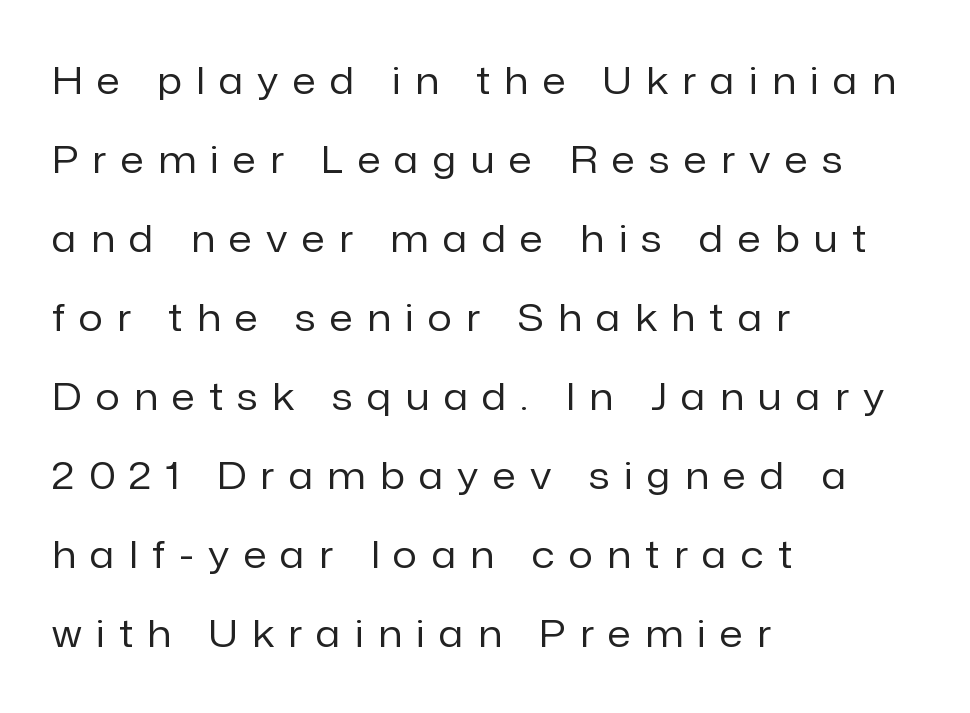
The image shows 38 px regular-weight sans-serif type, upright; set left-aligned, loose line spacing (2.08x), unusually wide letter spacing (+0.38 em), not underlined; low stroke contrast and a medium x-height.
